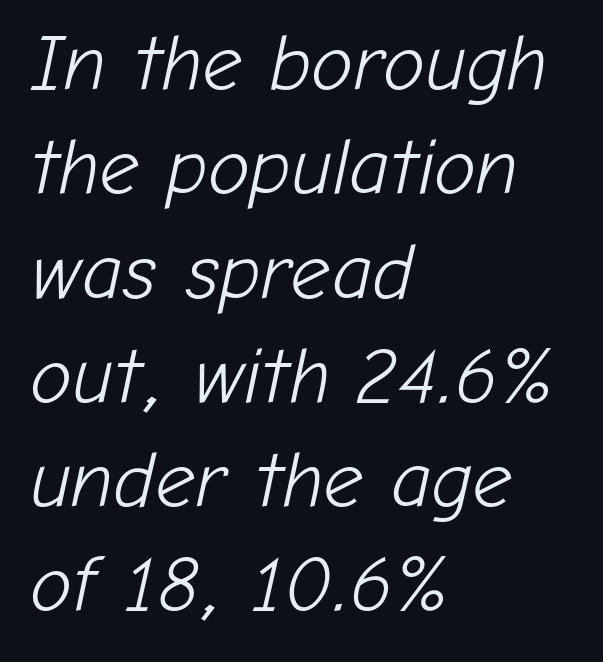
An italicized treatment has been applied to the whole sample. The passage is arranged the way most books set body copy — flush left. Spacing between characters is what you'd get straight out of the box. If you measured baseline to baseline, you'd find a middling distance. The space directly below the letters is spotless.
